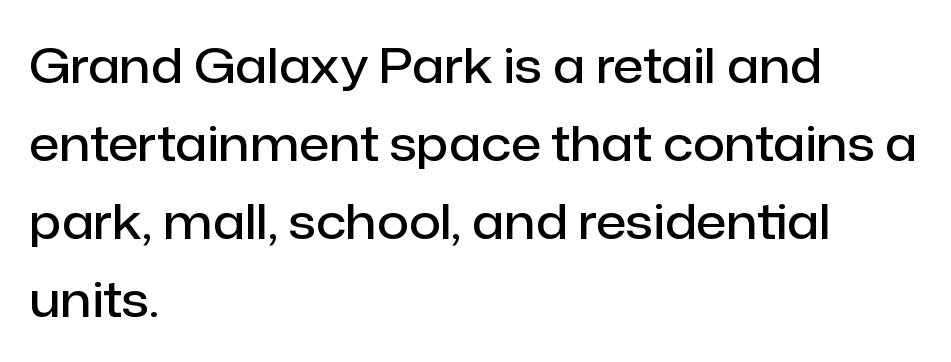
Here the designer chose a conventional face with non-uniform glyph widths. Each new line begins a customary step beneath the previous one. Serifs: no, the terminals of the letterforms are clean. The sample has been set in demibold, a notch under bold. Each word holds together tightly as a unit, with standard inter-letter gaps.
